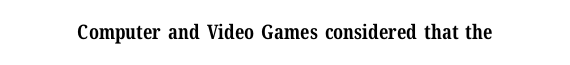
Q: Is the text bold? A: Yes.
Q: Is the text italic (slanted)? A: No, it is upright.
Q: Is the text underlined? A: No.
Q: Is the spacing between letters normal or unusually wide? A: Normal.
